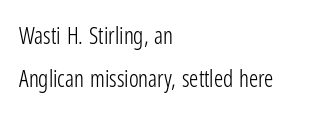
The image shows 23 px text type, upright; set left-aligned, line spacing 1.87x, normal letter spacing, not underlined.
